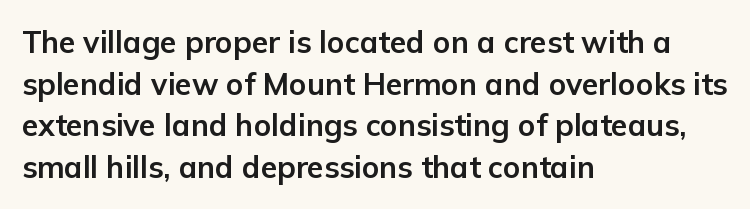
{"serif": "no", "italic": "no", "bold": "yes", "weight": "bold", "width": "normal", "stroke_contrast": "low", "x_height": "medium", "monospaced": "no", "underline": "no", "align": "left", "line_spacing": "normal", "line_spacing_ratio": 1.39, "letter_spacing": "normal", "letter_spacing_em": 0.0, "glyph_px": 30}
